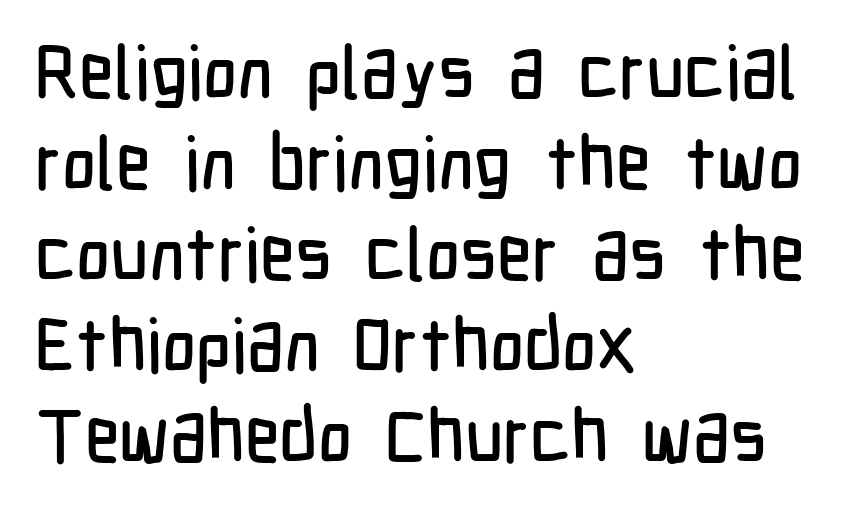
{"serif": "no", "italic": "no", "width": "condensed", "stroke_contrast": "low", "x_height": "medium", "monospaced": "no", "underline": "no", "align": "left", "line_spacing_ratio": 1.23, "letter_spacing": "normal", "letter_spacing_em": 0.0, "glyph_px": 74}
